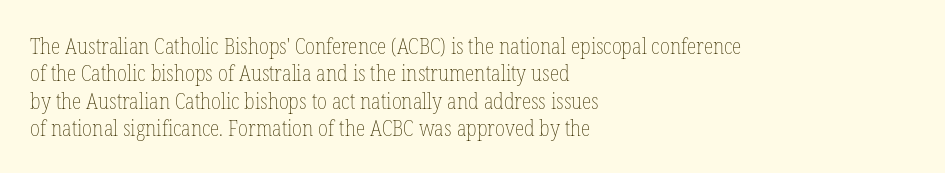
Rendered with straight, roman letterforms. Weight: not bold — regular or lighter. Words appear dense and cohesive because spacing is normal. Horizontal alignment here is leftward, the default for most running prose. A clean baseline with only descenders dipping below it.
